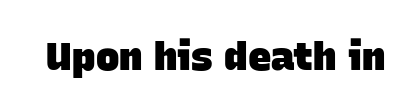
Students, this is bold: see how much ink each stroke carries. Standard letterfit; no display-style spreading of the glyphs. The font family rendered here belongs to the sans-serif group. This sample has the flowing, uneven cadence of proportional lettering. The zone under the glyphs is completely vacant.
